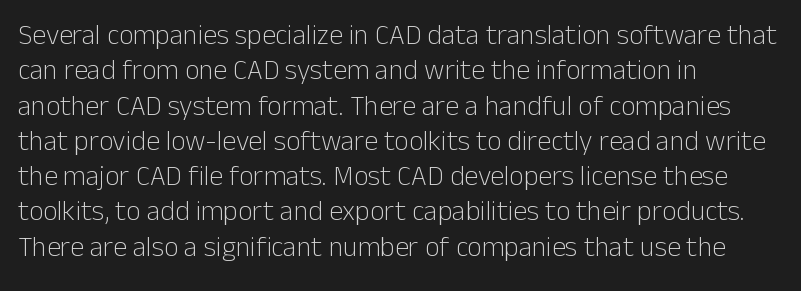
Spacing between characters is what you'd get straight out of the box. This block has exactly the height ordinary leading produces. The letterforms sit at book weight or below. Posture: upright roman. The rendering uses natural spacing where letterforms have individual widths. Quick note: underline off.
